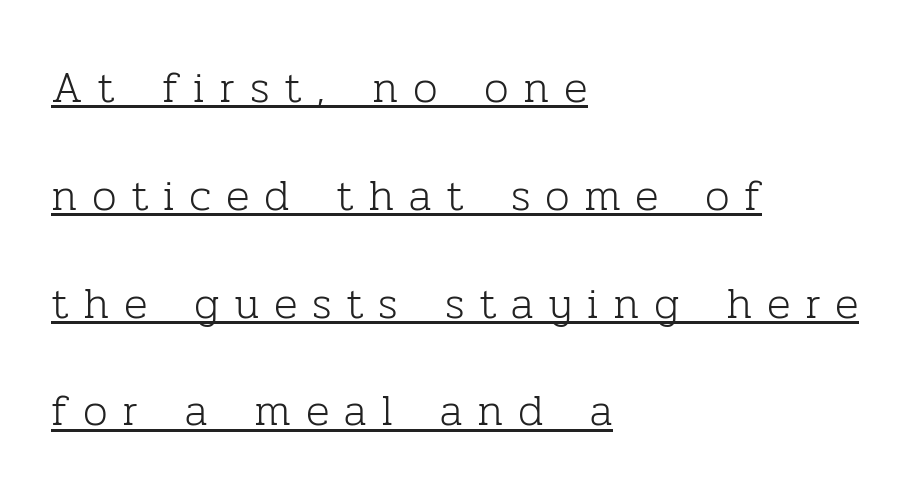
The image shows 44 px light serif type, upright; set left-aligned, loose line spacing (2.45x), unusually wide letter spacing (+0.33 em), underlined; low stroke contrast and a medium x-height.
